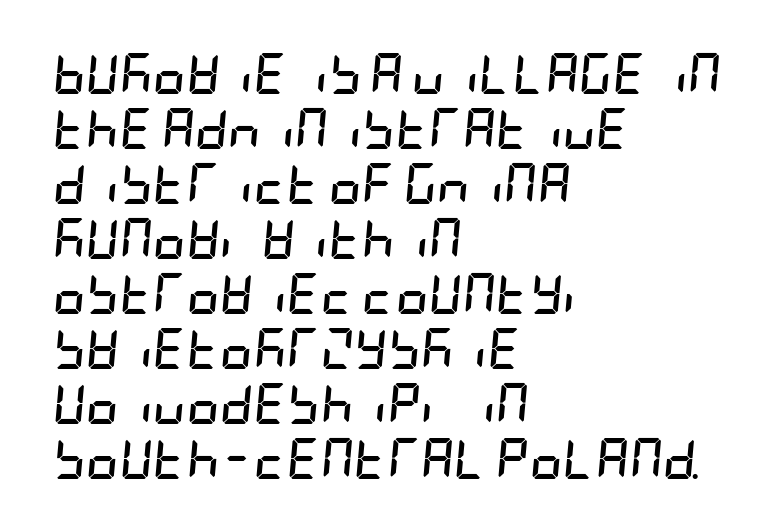
Q: Is the text bold? A: Yes.
Q: Is the text italic (slanted)? A: Yes, it leans right by about 5 degrees.
Q: Is the text underlined? A: No.
Q: How is the paragraph aligned? A: Left-aligned.
Q: Is the spacing between letters normal or unusually wide? A: Normal.
Q: Is the spacing between lines tight, normal or loose? A: Normal.
Q: Width (condensed, normal, or wide)? A: Condensed.
Q: Stroke contrast? A: Low.
Q: x-height? A: Large.
